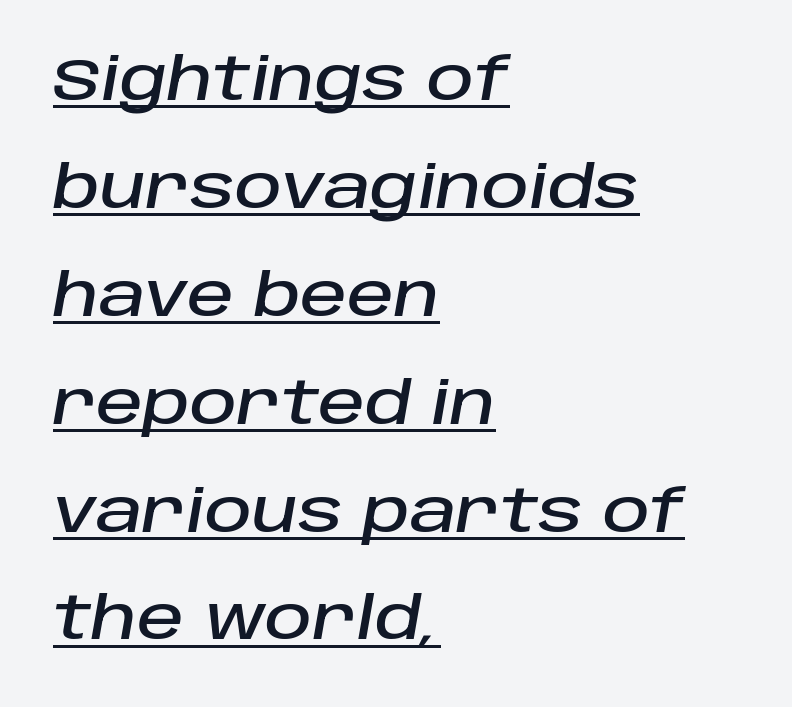
{"italic": "yes", "lean": "right", "slant_degrees": 10, "width": "normal", "stroke_contrast": "low", "x_height": "large", "monospaced": "no", "underline": "yes", "align": "left", "line_spacing_ratio": 1.86, "letter_spacing": "normal", "letter_spacing_em": 0.0, "glyph_px": 58}
